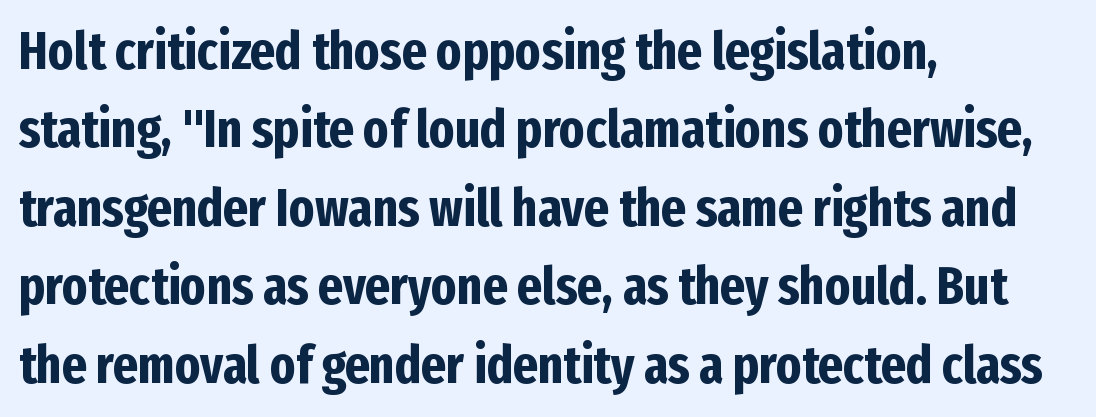
Clear beneath every line of the passage. Stroke thickness is high; the sample reads as a true bold. This rendering uses left alignment, leaving the right contour irregular. Check where the strokes stop: nothing finishes them off — pure sans.
